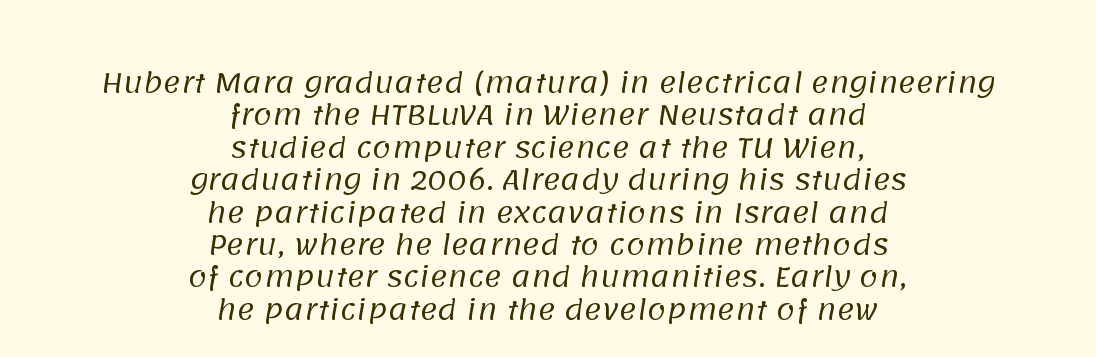
The image shows 27 px text type; set centered, line spacing 1.2x, normal letter spacing, not underlined.
